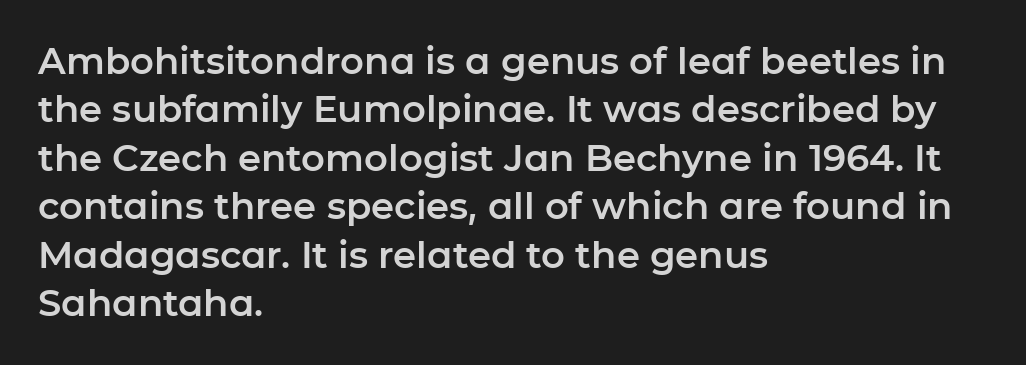
The image shows 37 px sans-serif type, upright; set left-aligned, normal line spacing (1.31x), normal letter spacing, not underlined; low stroke contrast and a medium x-height.
